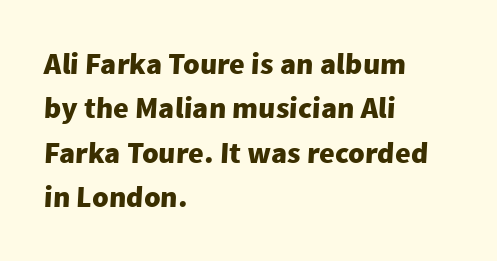
The image shows 30 px heavy sans-serif type; set left-aligned, normal line spacing (1.48x), normal letter spacing, not underlined; low stroke contrast and a medium x-height.
